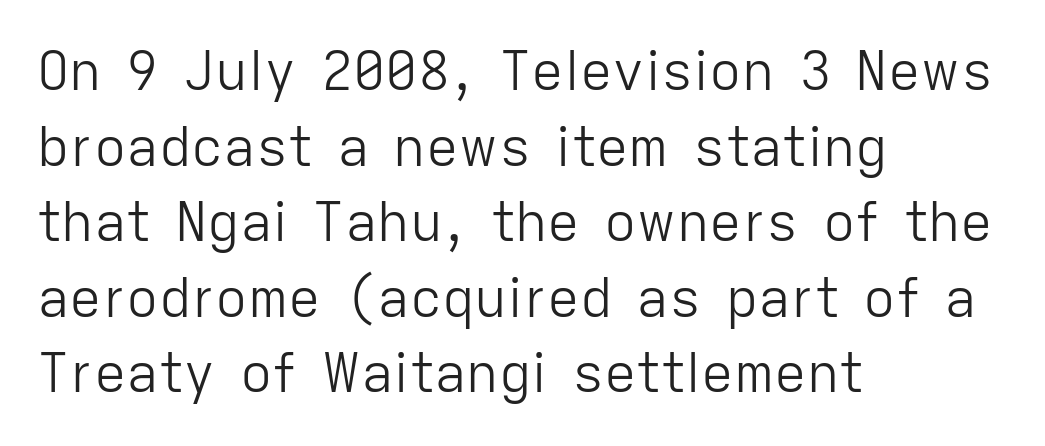
Q: Is the text bold? A: No.
Q: Is the text italic (slanted)? A: No, it is upright.
Q: Is the typeface a serif or a sans-serif typeface? A: Sans-serif.
Q: Is the text underlined? A: No.
Q: How is the paragraph aligned? A: Left-aligned.
Q: Is the spacing between letters normal or unusually wide? A: Normal.
Q: Is the spacing between lines tight, normal or loose? A: Normal.
Q: Width (condensed, normal, or wide)? A: Normal.
Q: Stroke contrast? A: Low.
Q: x-height? A: Medium.
Q: Monospaced? A: No.
